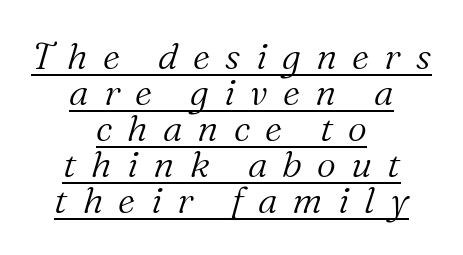
Q: Is the text bold? A: No.
Q: Is the text italic (slanted)? A: Yes, it leans right by about 16 degrees.
Q: Is the typeface a serif or a sans-serif typeface? A: Serif.
Q: Is the text underlined? A: Yes.
Q: How is the paragraph aligned? A: Centered.
Q: Is the spacing between letters normal or unusually wide? A: Unusually wide.
Q: Is the spacing between lines tight, normal or loose? A: Tight.
Q: Width (condensed, normal, or wide)? A: Normal.
Q: Stroke contrast? A: Medium.
Q: x-height? A: Medium.
Q: Monospaced? A: No.
